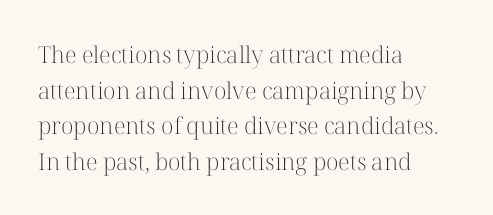
The image shows 23 px text type, upright; set left-aligned, normal line spacing (1.55x), normal letter spacing, not underlined.
